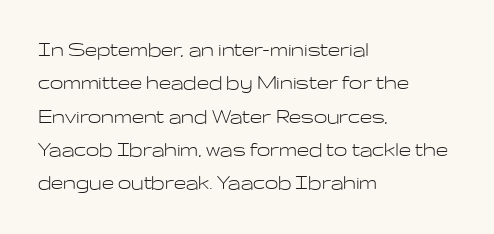
The letterforms sit at book weight or below. Posture: straight, roman, zero tilt. Tracking value appears to be zero — textbook default spacing. The passage shown stacks its lines at a standard gap. Is the block centered? No — it sits flush against the left margin. The foot of each line stays bare and open.
